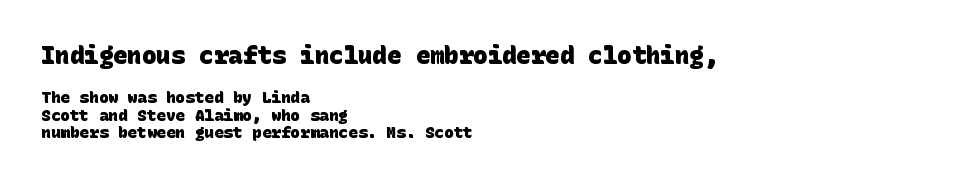
The image shows 24 px bold type; set left-aligned, tight line spacing (1.11x), normal letter spacing, not underlined; the first (top) block is 1.5x larger.
